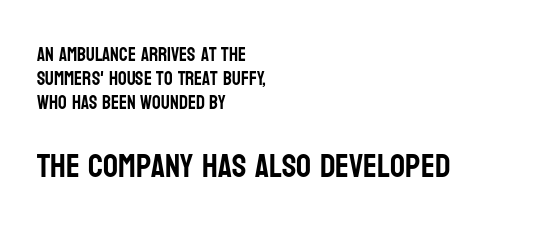
Q: Is the text italic (slanted)? A: No, it is upright.
Q: Is the typeface a serif or a sans-serif typeface? A: Sans-serif.
Q: Is the text underlined? A: No.
Q: How is the paragraph aligned? A: Left-aligned.
Q: Is the spacing between letters normal or unusually wide? A: Normal.
Q: Is the spacing between lines tight, normal or loose? A: Normal.
Q: Which block of text is set in a larger size, the first (top) or the second (bottom)? A: The second (bottom) one.
Q: Width (condensed, normal, or wide)? A: Condensed.
Q: Stroke contrast? A: Low.
Q: x-height? A: Large.
Q: Monospaced? A: No.
